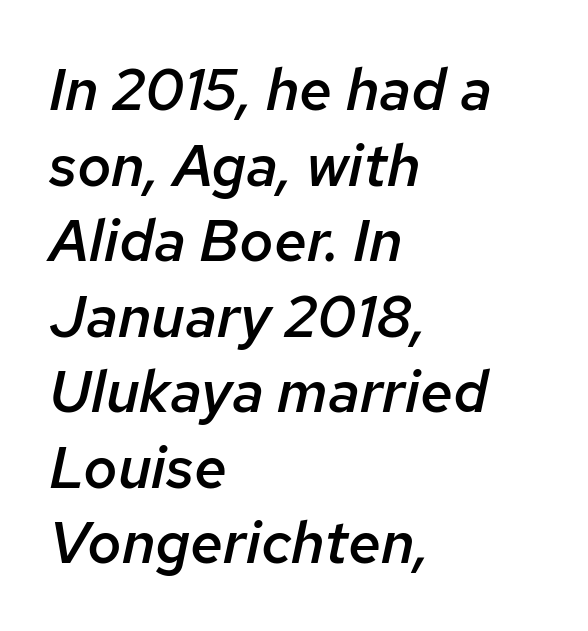
{"italic": "yes", "lean": "right", "slant_degrees": 12, "bold": "semi", "weight": "semibold", "width": "normal", "stroke_contrast": "low", "x_height": "medium", "monospaced": "no", "underline": "no", "align": "left", "line_spacing": "normal", "line_spacing_ratio": 1.28, "letter_spacing": "normal", "letter_spacing_em": 0.0, "glyph_px": 59}
